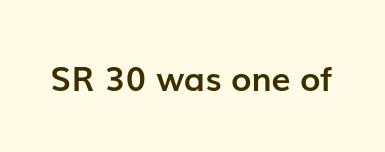
The image shows 34 px semibold sans-serif type, upright; set normal letter spacing, not underlined; low stroke contrast and a medium x-height.
